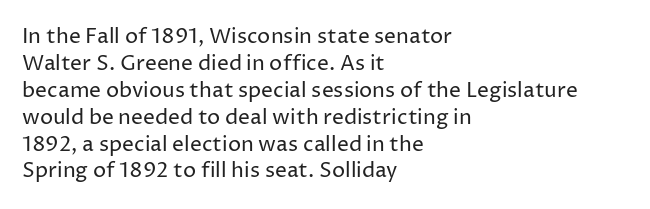
The image shows 21 px text type, upright; set left-aligned, normal line spacing (1.28x), normal letter spacing, not underlined.
